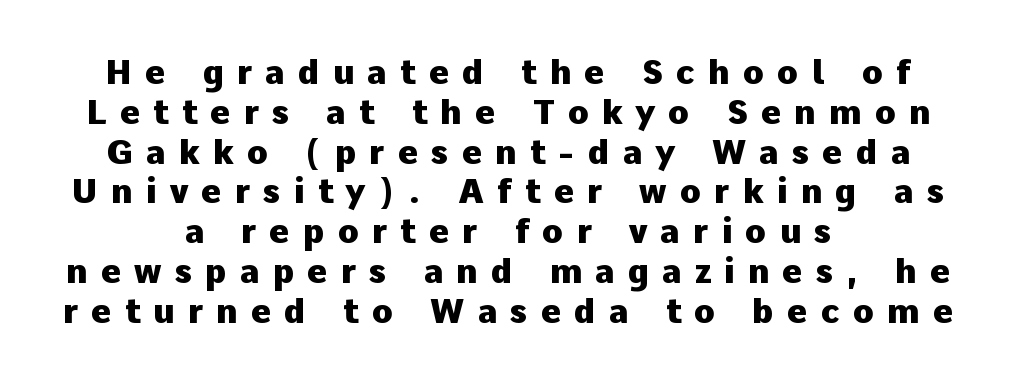
{"serif": "no", "italic": "no", "bold": "yes", "weight": "heavy", "width": "normal", "stroke_contrast": "low", "x_height": "medium", "monospaced": "no", "underline": "no", "align": "center", "line_spacing_ratio": 1.17, "letter_spacing": "wide", "letter_spacing_em": 0.39, "glyph_px": 34}
